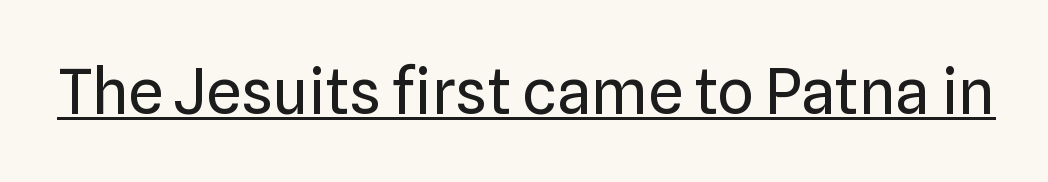
{"serif": "no", "italic": "no", "bold": "no", "weight": "regular", "width": "normal", "stroke_contrast": "low", "x_height": "medium", "monospaced": "no", "underline": "yes", "letter_spacing": "normal", "letter_spacing_em": 0.0, "glyph_px": 63}
